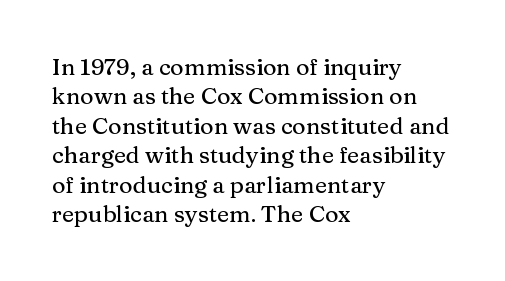
The image shows 23 px text type, upright; set left-aligned, normal line spacing (1.28x), normal letter spacing, not underlined.
